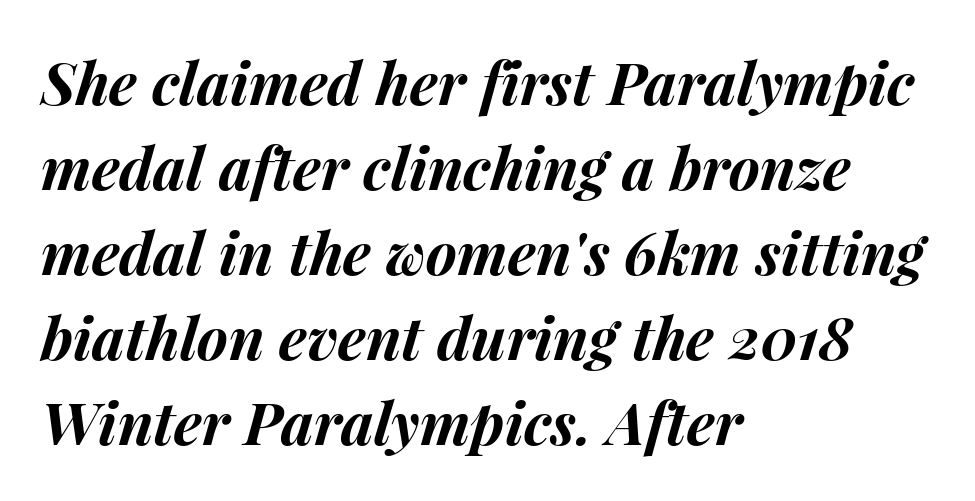
Q: Is the text bold? A: Yes.
Q: Is the text italic (slanted)? A: Yes, it leans right by about 15 degrees.
Q: Is the text underlined? A: No.
Q: How is the paragraph aligned? A: Left-aligned.
Q: Is the spacing between letters normal or unusually wide? A: Normal.
Q: Is the spacing between lines tight, normal or loose? A: Normal.
Q: Width (condensed, normal, or wide)? A: Normal.
Q: Stroke contrast? A: Medium.
Q: x-height? A: Medium.
Q: Monospaced? A: No.
